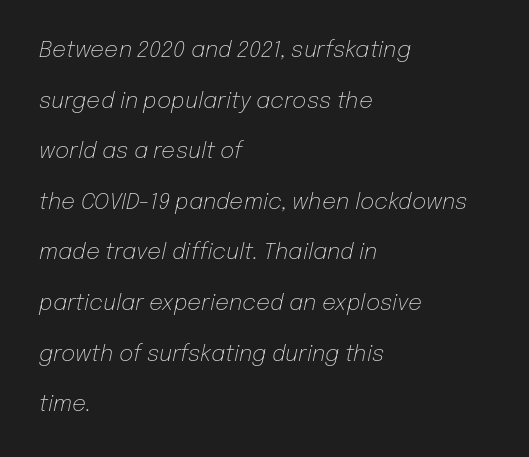
The image shows 22 px text type, italic (leaning right); set left-aligned, loose line spacing (2.3x), normal letter spacing, not underlined.
